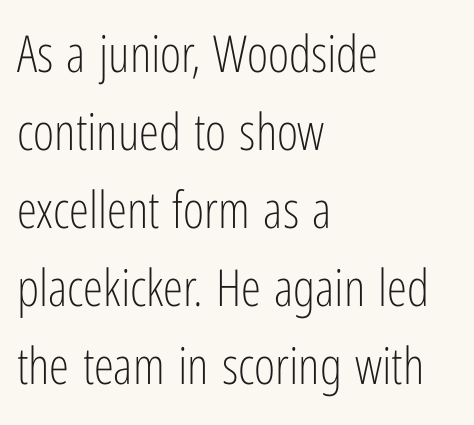
Unlike italic type, these characters show no tilt at all. The letters look calm and open, with moderate or lighter stems. Check under the words: just untouched page. This sample is left-justified, so line endings fall wherever the words run out.
